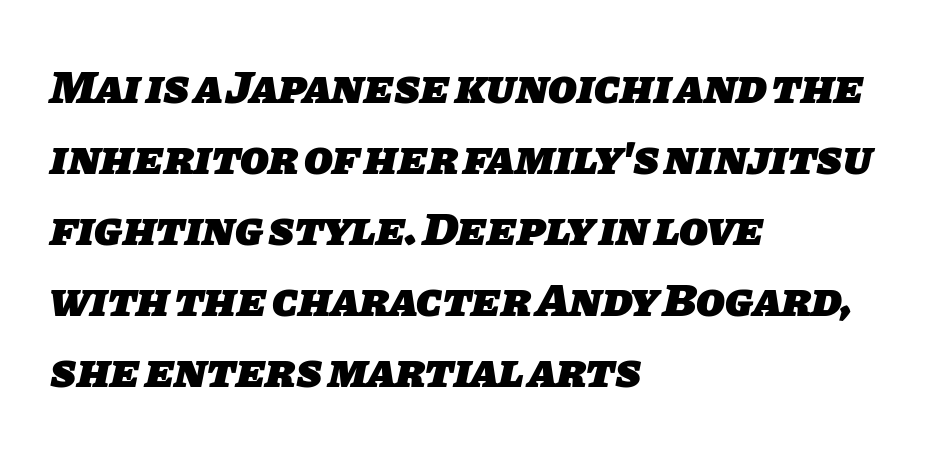
{"bold": "yes", "weight": "heavy", "width": "normal", "stroke_contrast": "low", "x_height": "large", "monospaced": "no", "underline": "no", "align": "left", "line_spacing": "normal", "line_spacing_ratio": 1.51, "letter_spacing": "normal", "letter_spacing_em": 0.0, "glyph_px": 47}
